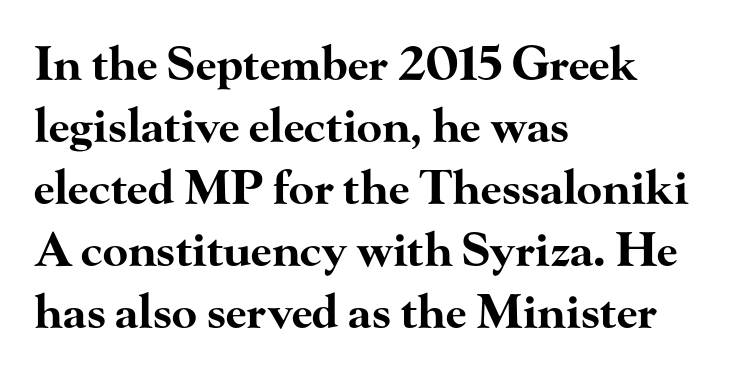
Q: Is the text bold? A: Yes.
Q: Is the text italic (slanted)? A: No, it is upright.
Q: Is the typeface a serif or a sans-serif typeface? A: Serif.
Q: Is the text underlined? A: No.
Q: How is the paragraph aligned? A: Left-aligned.
Q: Is the spacing between letters normal or unusually wide? A: Normal.
Q: Is the spacing between lines tight, normal or loose? A: Normal.
Q: Width (condensed, normal, or wide)? A: Wide.
Q: Stroke contrast? A: High.
Q: x-height? A: Small.
Q: Monospaced? A: No.
